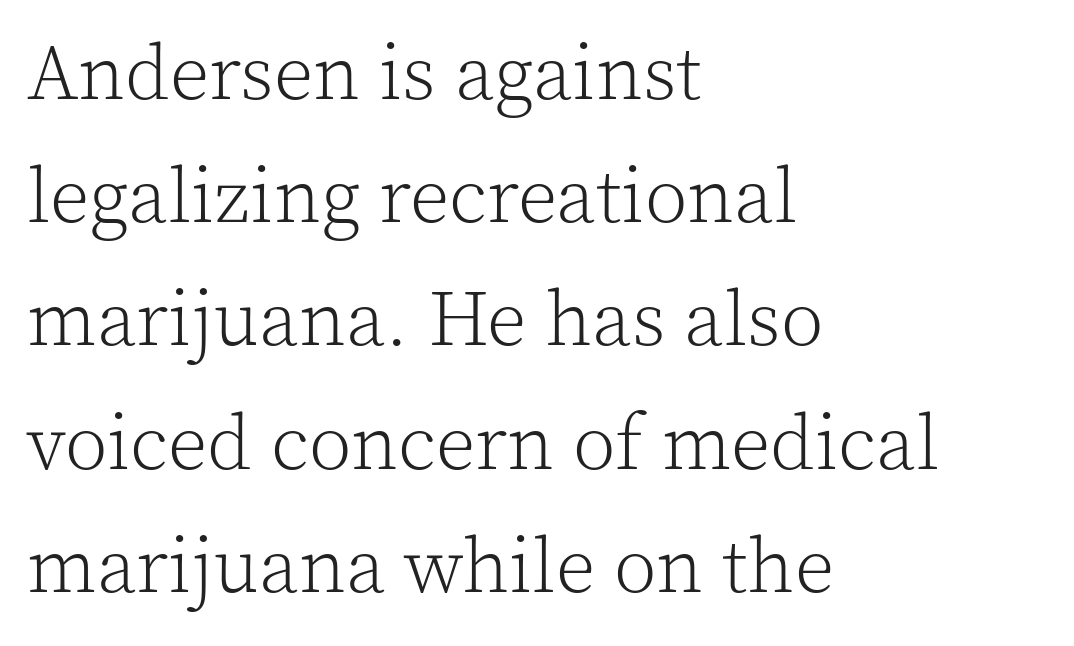
Q: Is the text bold? A: No.
Q: Is the text italic (slanted)? A: No, it is upright.
Q: Is the typeface a serif or a sans-serif typeface? A: Serif.
Q: Is the text underlined? A: No.
Q: How is the paragraph aligned? A: Left-aligned.
Q: Is the spacing between letters normal or unusually wide? A: Normal.
Q: Is the spacing between lines tight, normal or loose? A: Normal.
Q: Width (condensed, normal, or wide)? A: Normal.
Q: x-height? A: Medium.
Q: Monospaced? A: No.
